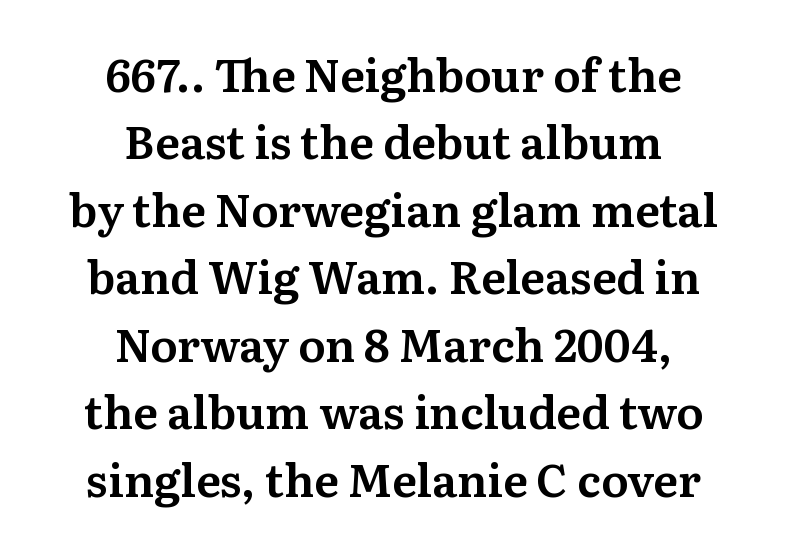
{"serif": "yes", "italic": "no", "width": "normal", "stroke_contrast": "medium", "x_height": "medium", "monospaced": "no", "underline": "no", "align": "center", "line_spacing": "normal", "line_spacing_ratio": 1.5, "letter_spacing": "normal", "letter_spacing_em": 0.0, "glyph_px": 45}
